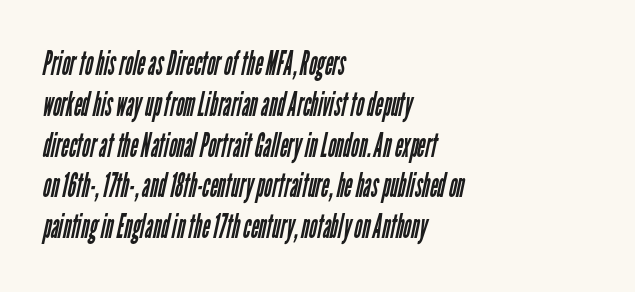
{"serif": "no", "bold": "no", "weight": "regular", "width": "condensed", "stroke_contrast": "low", "x_height": "medium", "monospaced": "no", "underline": "no", "align": "left", "line_spacing_ratio": 1.2, "letter_spacing": "normal", "letter_spacing_em": 0.0, "glyph_px": 34}
